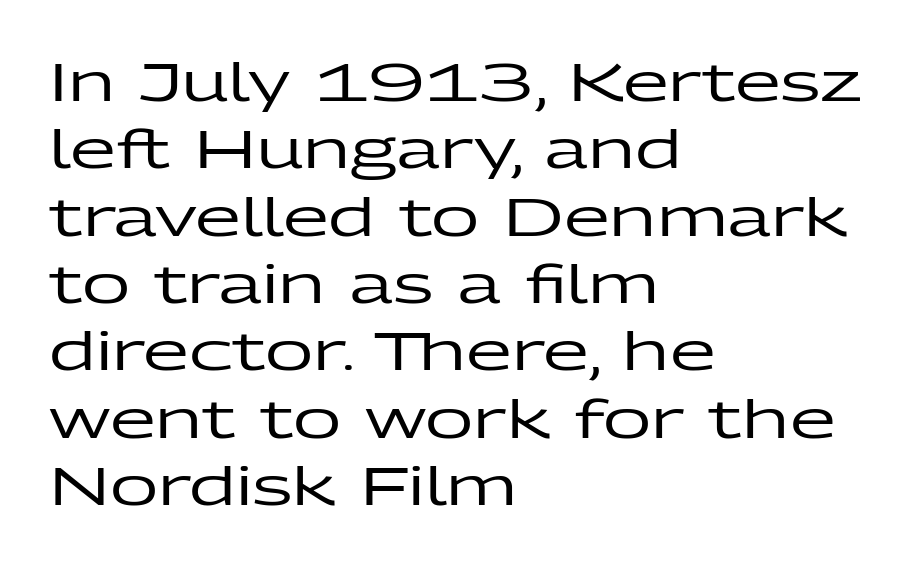
The image shows 53 px wide sans-serif type, upright; set left-aligned, normal line spacing (1.27x), normal letter spacing, not underlined; low stroke contrast and a medium x-height.
